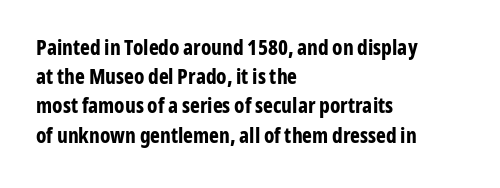
The image shows 21 px bold type, upright; set left-aligned, normal line spacing (1.39x), normal letter spacing, not underlined.
